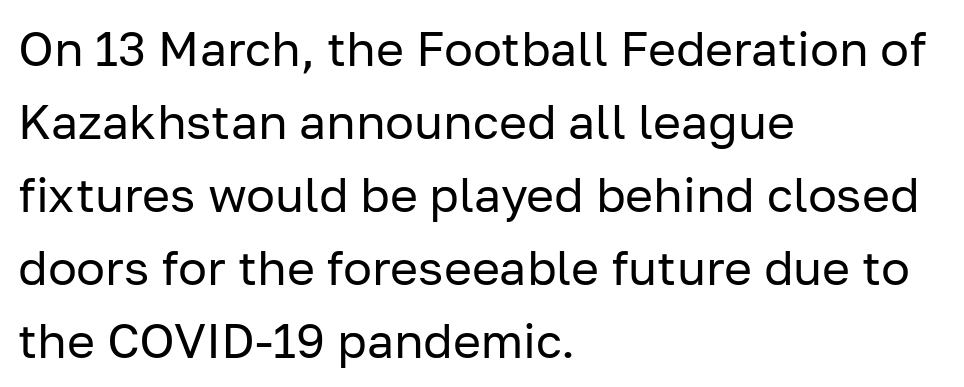
The image shows 48 px regular-weight sans-serif type, upright; set left-aligned, normal line spacing (1.52x), normal letter spacing, not underlined; low stroke contrast and a medium x-height.
